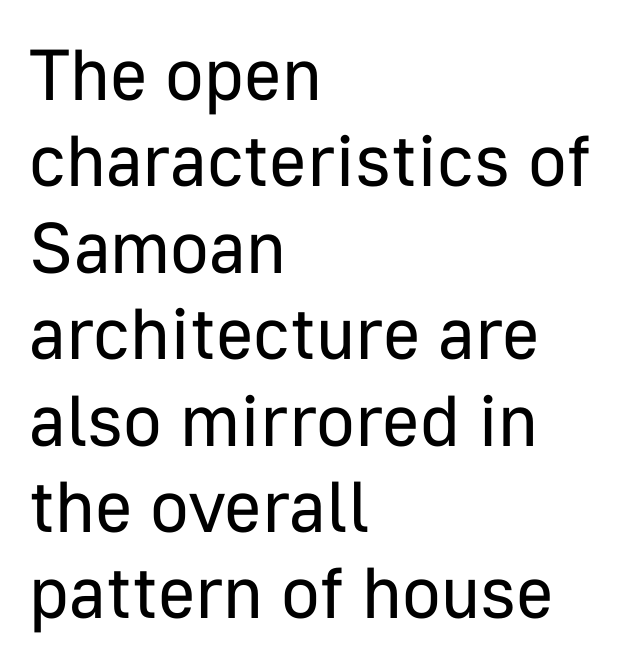
The image shows 72 px regular-weight sans-serif type, upright; set left-aligned, line spacing 1.2x, normal letter spacing, not underlined; low stroke contrast and a medium x-height.
